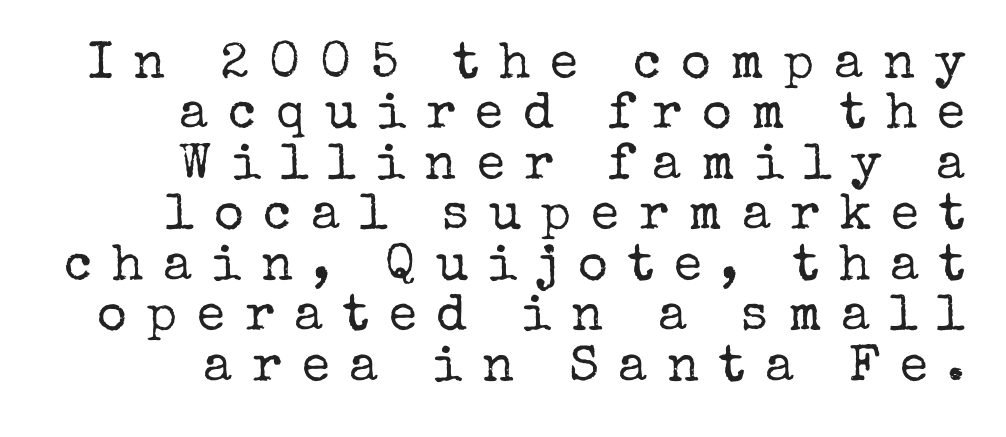
{"serif": "yes", "italic": "no", "bold": "no", "weight": "regular", "width": "normal", "stroke_contrast": "low", "x_height": "medium", "monospaced": "no", "underline": "no", "line_spacing": "tight", "line_spacing_ratio": 0.99, "letter_spacing": "wide", "letter_spacing_em": 0.39, "glyph_px": 51}
